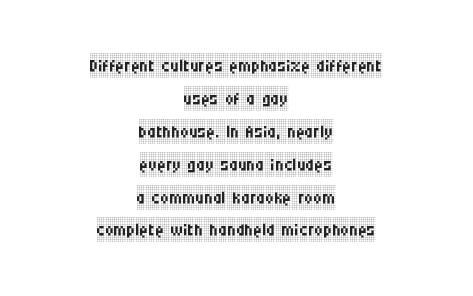
{"italic": "no", "bold": "no", "underline": "no", "align": "center", "line_spacing": "normal", "line_spacing_ratio": 1.37, "letter_spacing": "normal", "letter_spacing_em": 0.0, "glyph_px": 24}
